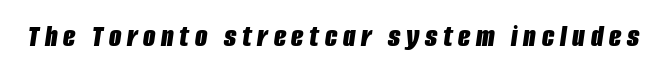
Notice how thick the strokes are: this is what a full bold looks like. The passage shown is typed in a proportional face where columns would drift. Bare-footed words on every line. Italic: yes, the glyphs are oblique.
